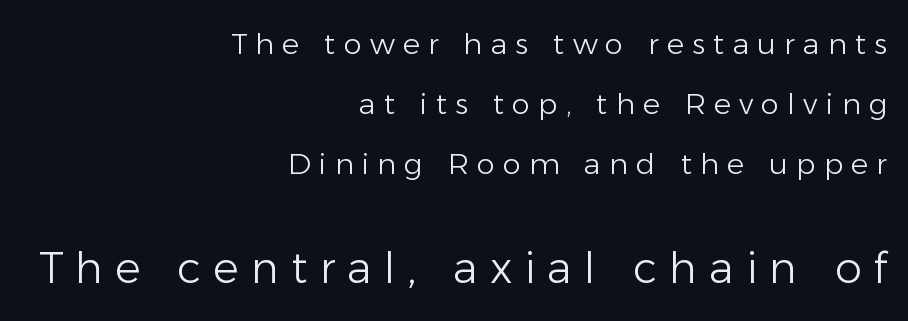
{"serif": "no", "italic": "no", "bold": "no", "weight": "light", "width": "normal", "stroke_contrast": "low", "x_height": "medium", "monospaced": "no", "underline": "no", "align": "right", "line_spacing": "loose", "line_spacing_ratio": 2.07, "letter_spacing": "wide", "letter_spacing_em": 0.28, "larger_block": "second", "size_ratio": 1.48, "glyph_px": 43}
